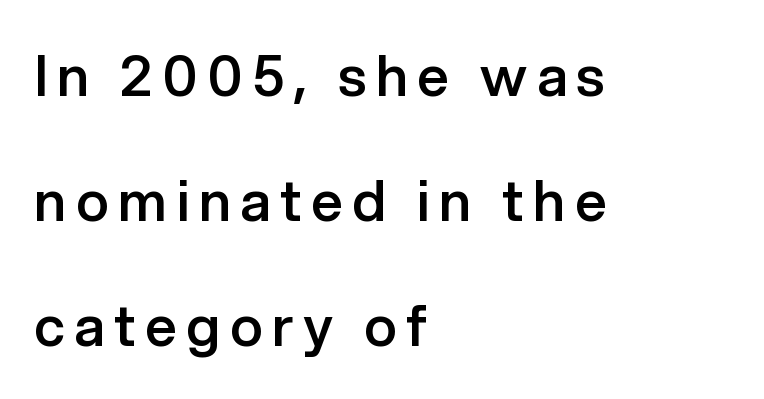
This rendering uses left alignment, leaving the right contour irregular. To sum up the face: it is a sans, with no serifs. A roman cut, with each character standing at attention. The line-height multiplier appears high, well above default. A somewhat darkened texture: the type is semibold rather than bold. Each row of text sits above clean, open space.
